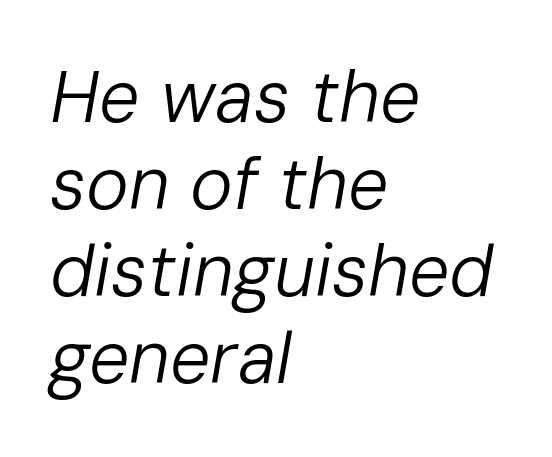
{"italic": "yes", "lean": "right", "slant_degrees": 10, "bold": "no", "weight": "regular", "width": "normal", "stroke_contrast": "low", "x_height": "medium", "monospaced": "no", "underline": "no", "align": "left", "line_spacing_ratio": 1.21, "letter_spacing": "normal", "letter_spacing_em": 0.0, "glyph_px": 72}
